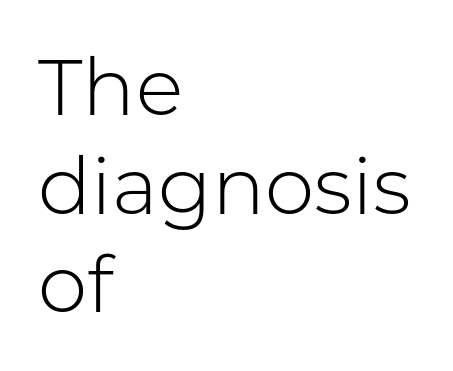
Do the characters align in a grid? No, the font is proportional. The rendering anchors every line to the left-hand side. Is the stroke heavy? The answer is a plain regular-or-lighter. This sample uses a sans-serif face. A bare baseline throughout the passage. Do the letters lean? They stand straight.
